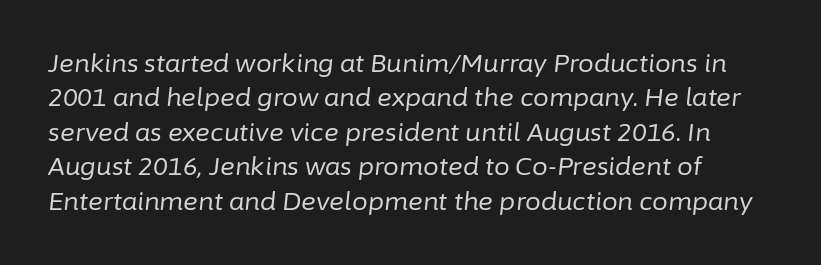
Think standard paragraph weight, or any step lighter than that. The block of text has a typical density, with ordinary space between rows. Any mark beneath the type? The region is blank. Looking at the ascenders, they clearly lean. There is no visible air inserted between adjacent glyphs.
